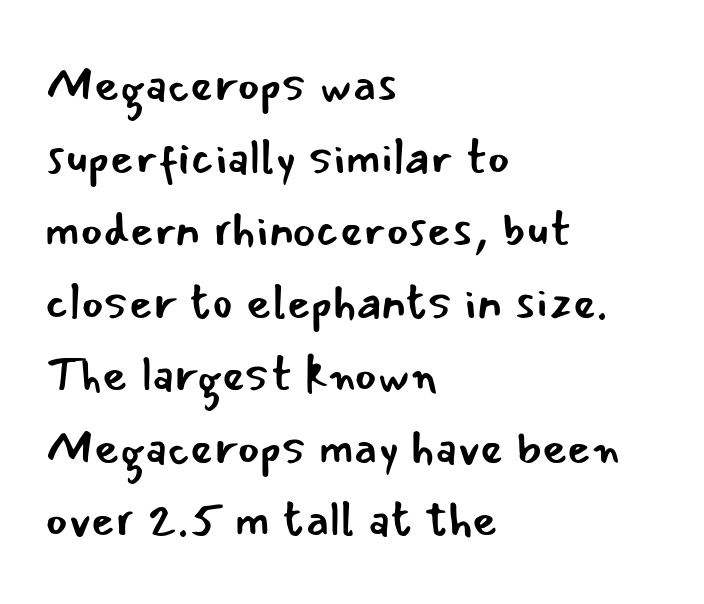
Teacher's note: observe the even left margin — that is flush-left alignment. One glance says typical: line gaps are just what's usual. Posture: straight, roman, zero tilt. Do the characters align in a grid? No, the font is proportional. Spacing between characters is what you'd get straight out of the box.
